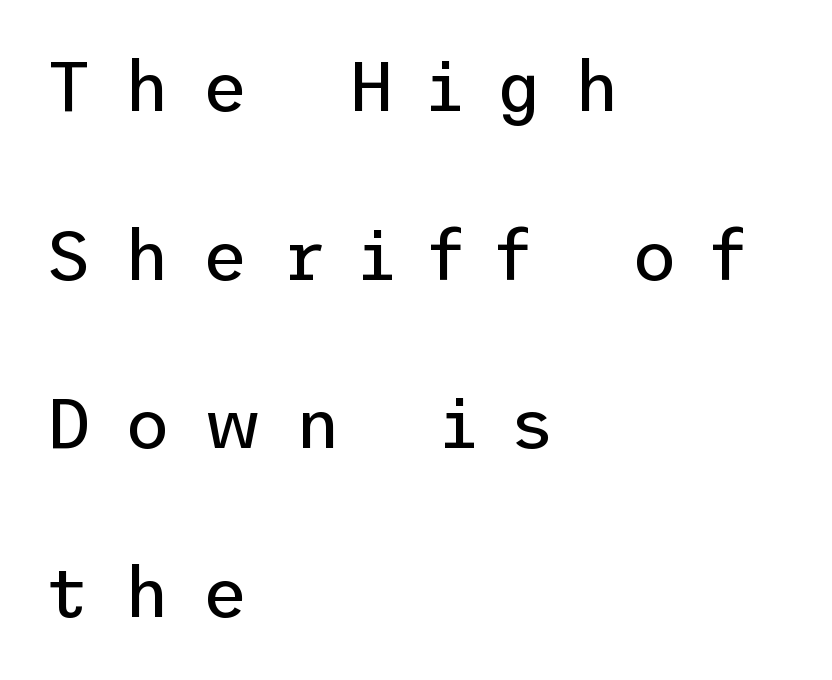
{"serif": "no", "italic": "no", "bold": "no", "weight": "regular", "width": "normal", "stroke_contrast": "low", "x_height": "medium", "underline": "no", "align": "left", "line_spacing": "loose", "line_spacing_ratio": 2.41, "letter_spacing": "wide", "letter_spacing_em": 0.47, "glyph_px": 70}
